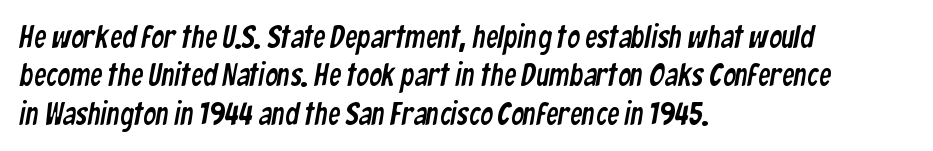
The image shows 31 px condensed sans-serif type; set left-aligned, line spacing 1.24x, normal letter spacing, not underlined; low stroke contrast and a medium x-height.
